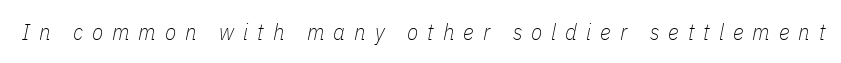
Q: Is the text bold? A: No.
Q: Is the text italic (slanted)? A: Yes, it leans right by about 11 degrees.
Q: Is the text underlined? A: No.
Q: Is the spacing between letters normal or unusually wide? A: Unusually wide.
